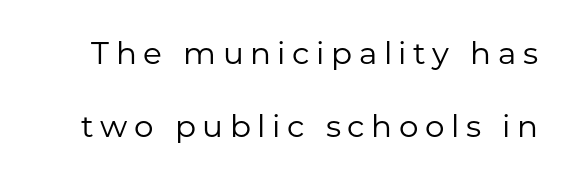
Q: Is the text bold? A: No.
Q: Is the text italic (slanted)? A: No, it is upright.
Q: Is the typeface a serif or a sans-serif typeface? A: Sans-serif.
Q: Is the text underlined? A: No.
Q: Is the spacing between letters normal or unusually wide? A: Unusually wide.
Q: Is the spacing between lines tight, normal or loose? A: Loose.
Q: Width (condensed, normal, or wide)? A: Normal.
Q: Stroke contrast? A: Low.
Q: x-height? A: Medium.
Q: Monospaced? A: No.
